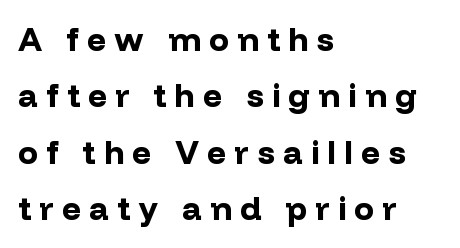
Q: Is the text bold? A: Yes.
Q: Is the text italic (slanted)? A: No, it is upright.
Q: Is the typeface a serif or a sans-serif typeface? A: Sans-serif.
Q: Is the text underlined? A: No.
Q: How is the paragraph aligned? A: Left-aligned.
Q: Is the spacing between letters normal or unusually wide? A: Unusually wide.
Q: Width (condensed, normal, or wide)? A: Normal.
Q: Stroke contrast? A: Low.
Q: x-height? A: Medium.
Q: Monospaced? A: No.
